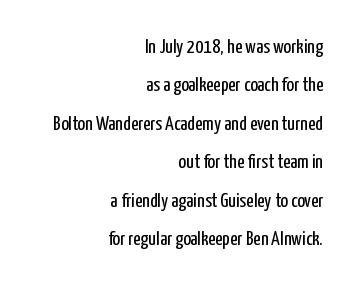
Widely set lines give the paragraph a tall, airy silhouette. The passage is arranged like a letterhead date or caption credit — flush right. Default kerning and tracking; the words read as compact shapes. No heavy texture on the line: the type isn't bold. Anything drawn beneath the words? Only blank space. Rendered with straight, roman letterforms.
